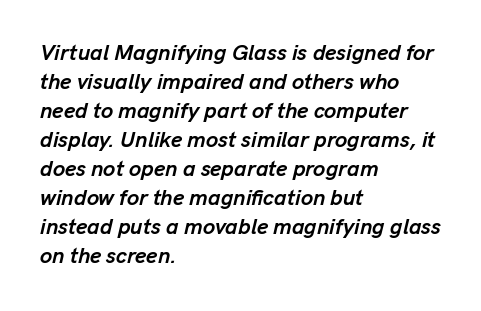
Q: Is the text bold? A: Yes.
Q: Is the text italic (slanted)? A: Yes, it leans right by about 13 degrees.
Q: Is the text underlined? A: No.
Q: How is the paragraph aligned? A: Left-aligned.
Q: Is the spacing between letters normal or unusually wide? A: Normal.
Q: Is the spacing between lines tight, normal or loose? A: Normal.
